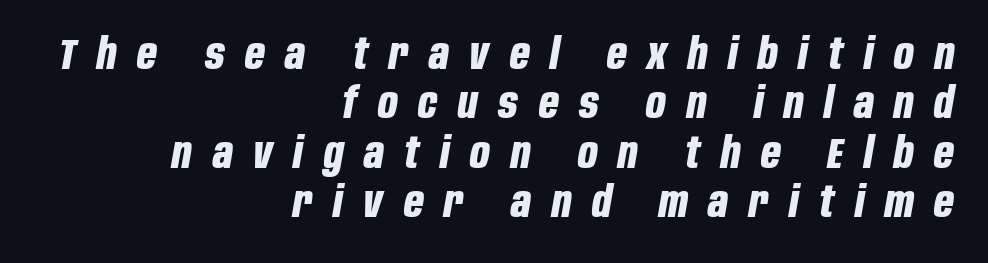
On the weight axis this lands at bold, roughly 700. Observe the lean: these are italic letterforms. The horizontal fit of the characters is loose and conspicuously gappy. The letters advance in unequal steps, a hallmark of proportional type.
